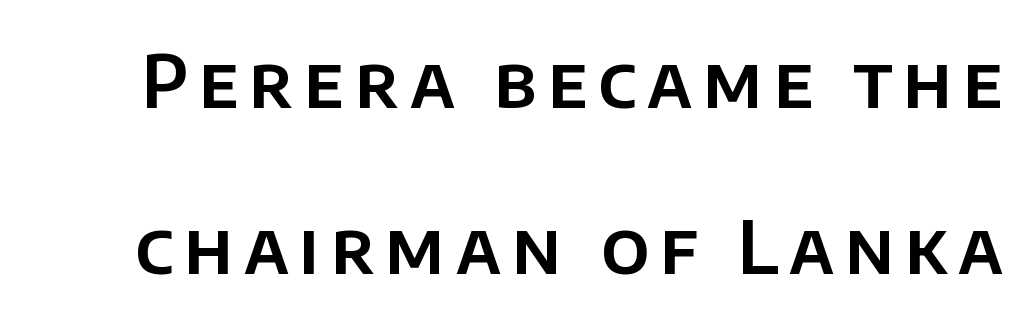
Q: Is the text italic (slanted)? A: No, it is upright.
Q: Is the typeface a serif or a sans-serif typeface? A: Sans-serif.
Q: Is the text underlined? A: No.
Q: Is the spacing between lines tight, normal or loose? A: Loose.
Q: Width (condensed, normal, or wide)? A: Normal.
Q: Stroke contrast? A: Low.
Q: x-height? A: Large.
Q: Monospaced? A: No.
